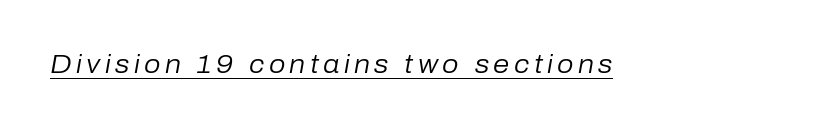
{"italic": "yes", "lean": "right", "slant_degrees": 10, "bold": "no", "underline": "yes", "glyph_px": 26}
